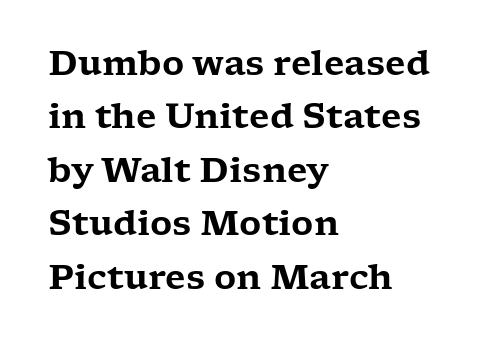
{"serif": "yes", "italic": "no", "width": "wide", "stroke_contrast": "low", "x_height": "medium", "monospaced": "no", "underline": "no", "align": "left", "line_spacing": "normal", "line_spacing_ratio": 1.57, "letter_spacing": "normal", "letter_spacing_em": 0.0, "glyph_px": 34}
